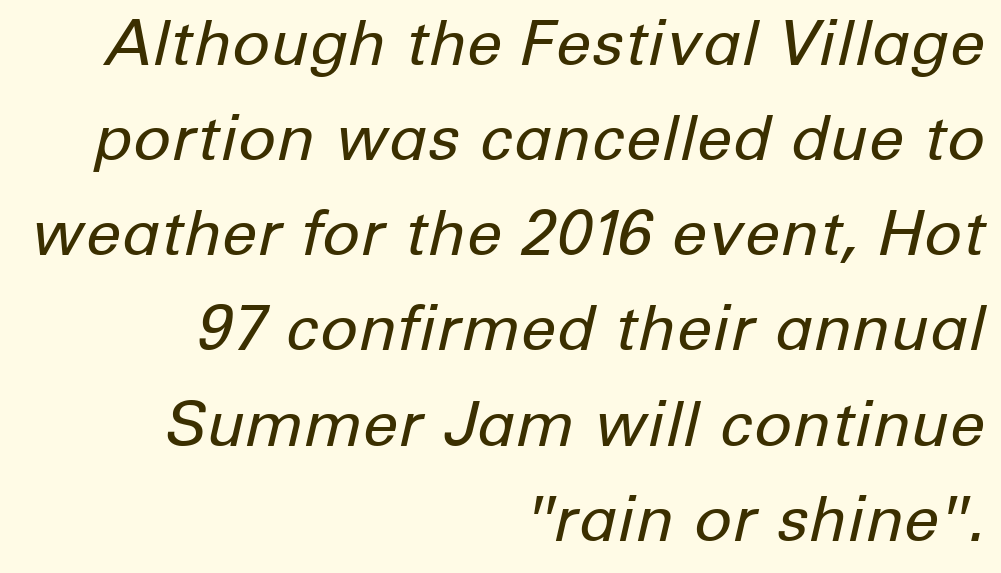
This rendering uses right alignment, leaving the left contour irregular. Is there much room between lines? A standard amount, neither cramped nor airy. If you drew a line through each stem, it would be angled. The words here are not underlined.
